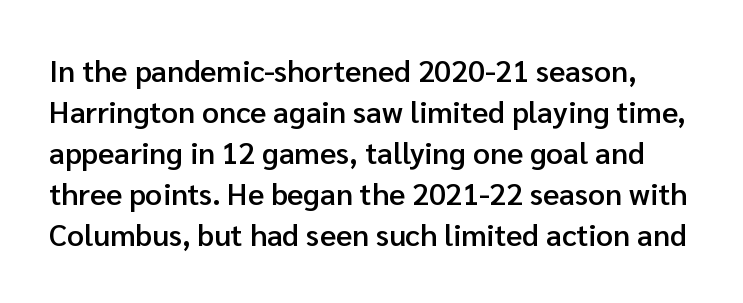
This sample uses a sans-serif face. Honestly, there is no underline to notice here at all. Do the characters align in a grid? No, the font is proportional. This block has exactly the height ordinary leading produces. Each glyph is drawn with semibold strokes, heavier than normal yet not fully bold.
